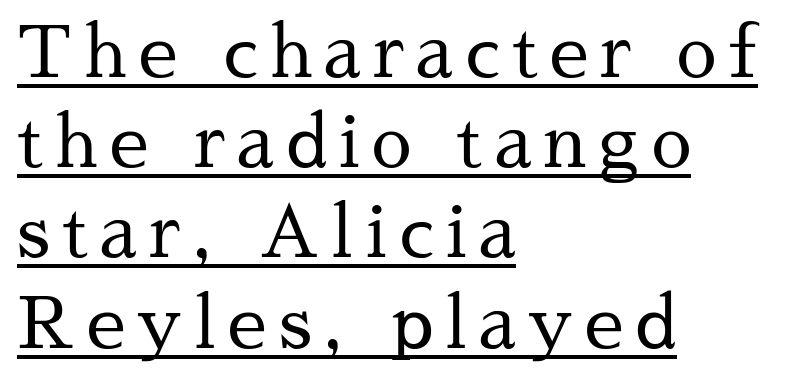
{"serif": "yes", "italic": "no", "bold": "no", "weight": "regular", "width": "normal", "stroke_contrast": "medium", "x_height": "medium", "monospaced": "no", "underline": "yes", "align": "left", "line_spacing": "normal", "line_spacing_ratio": 1.27, "glyph_px": 71}
